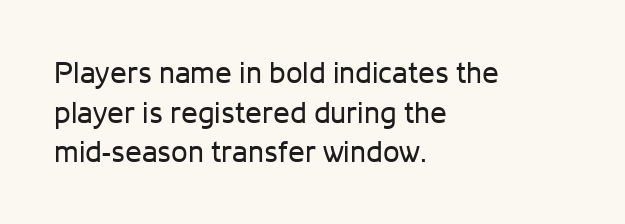
The image shows 30 px regular-weight sans-serif type, upright; set left-aligned, normal line spacing (1.32x), normal letter spacing, not underlined; low stroke contrast and a medium x-height.
